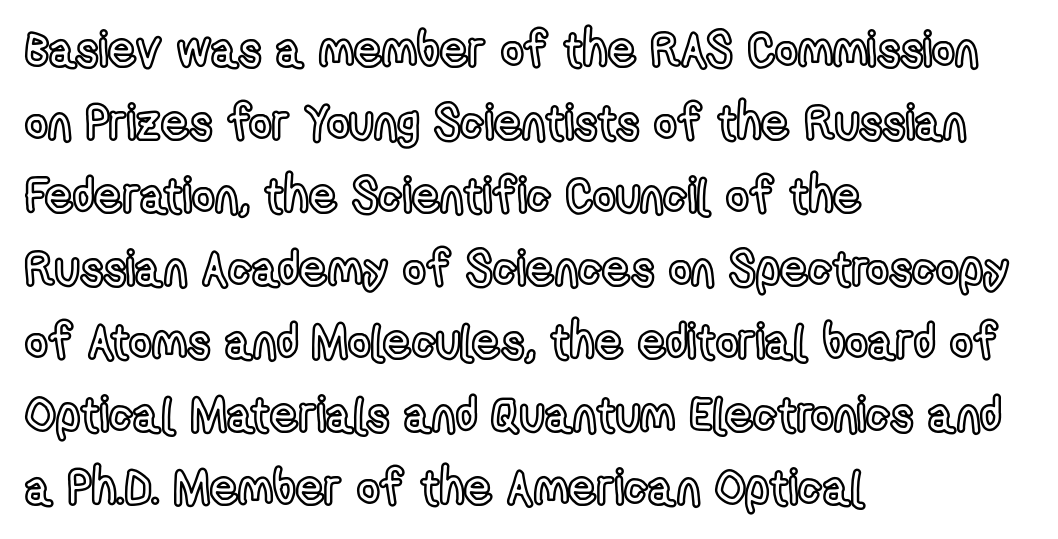
{"italic": "no", "width": "condensed", "x_height": "medium", "monospaced": "no", "underline": "no", "align": "left", "line_spacing": "normal", "line_spacing_ratio": 1.49, "letter_spacing": "normal", "letter_spacing_em": 0.0, "glyph_px": 49}
